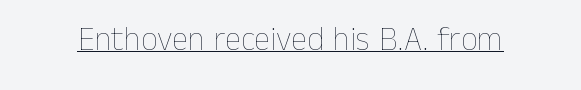
{"italic": "no", "bold": "no", "weight": "thin", "width": "normal", "stroke_contrast": "low", "x_height": "medium", "monospaced": "no", "underline": "yes", "letter_spacing": "normal", "letter_spacing_em": 0.0, "glyph_px": 33}
